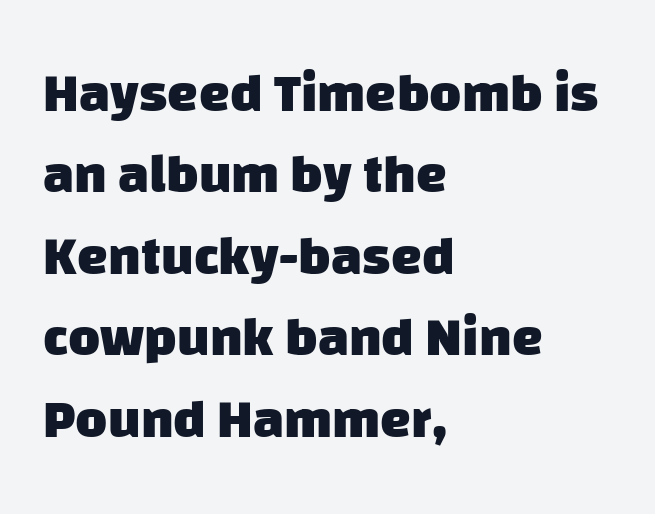
{"serif": "no", "bold": "yes", "weight": "heavy", "width": "normal", "stroke_contrast": "low", "x_height": "large", "monospaced": "no", "underline": "no", "align": "left", "line_spacing": "normal", "line_spacing_ratio": 1.48, "letter_spacing": "normal", "letter_spacing_em": 0.0, "glyph_px": 55}
